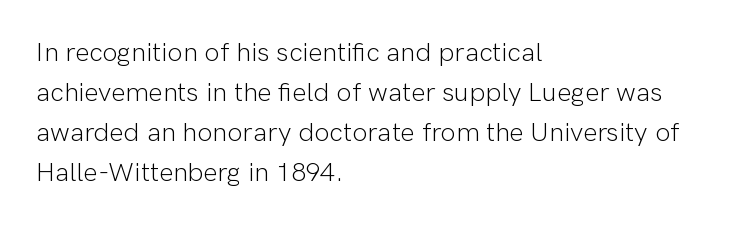
Italic: no, the glyphs are upright roman. Observe the ordinary spacing: letters are neighbours, not strangers. Line spacing here is normal. The zone under the glyphs is completely vacant. These lines stack with their left ends in a neat column.
